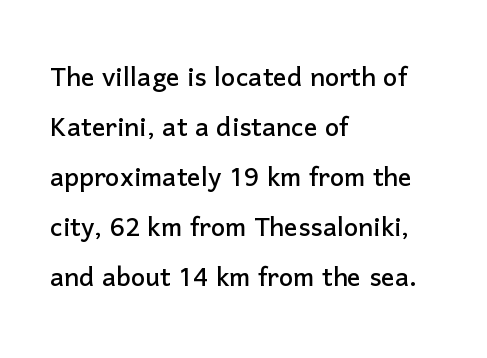
The image shows 34 px sans-serif type, upright; set left-aligned, normal line spacing (1.47x), normal letter spacing, not underlined; low stroke contrast and a medium x-height.
